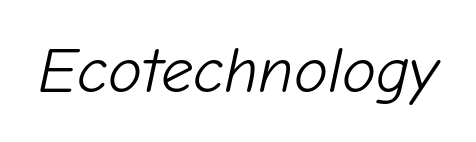
The image shows 64 px light type, italic (leaning right); set normal letter spacing, not underlined; low stroke contrast and a medium x-height.
